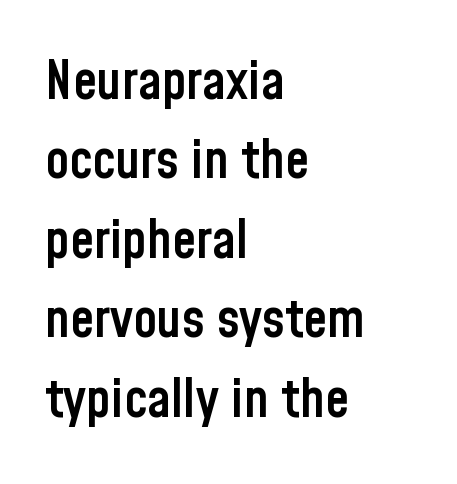
The image shows 54 px semibold, condensed sans-serif type, upright; set left-aligned, normal line spacing (1.47x), normal letter spacing, not underlined; low stroke contrast and a medium x-height.
